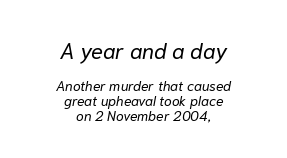
Q: Is the text bold? A: No.
Q: Is the text italic (slanted)? A: Yes, it leans right by about 10 degrees.
Q: Is the text underlined? A: No.
Q: How is the paragraph aligned? A: Centered.
Q: Is the spacing between letters normal or unusually wide? A: Normal.
Q: Is the spacing between lines tight, normal or loose? A: Tight.
Q: Which block of text is set in a larger size, the first (top) or the second (bottom)? A: The first (top) one.
